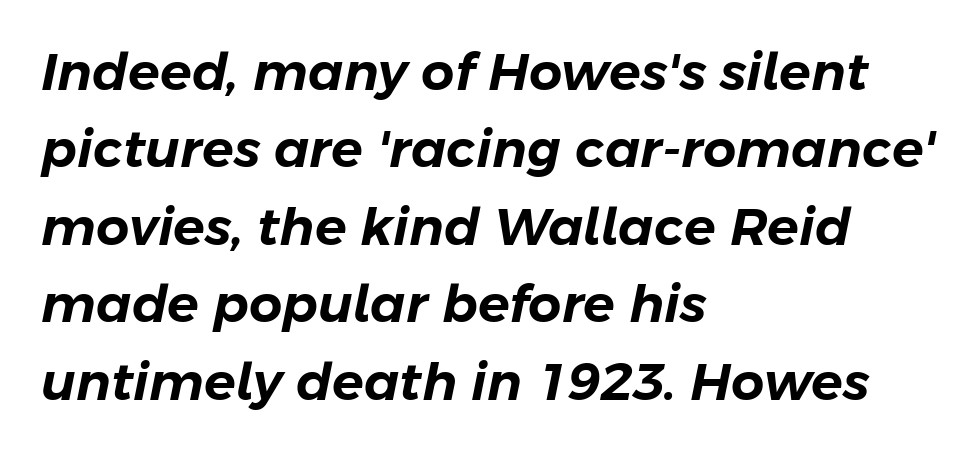
Q: Is the text italic (slanted)? A: Yes, it leans right by about 11 degrees.
Q: Is the text underlined? A: No.
Q: How is the paragraph aligned? A: Left-aligned.
Q: Is the spacing between letters normal or unusually wide? A: Normal.
Q: Is the spacing between lines tight, normal or loose? A: Normal.
Q: Width (condensed, normal, or wide)? A: Normal.
Q: Stroke contrast? A: Low.
Q: x-height? A: Medium.
Q: Monospaced? A: No.
